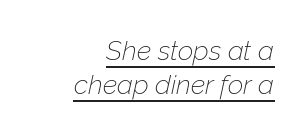
The words here are underlined. Counters stay open thanks to moderate or lighter strokes. Interline gaps are of average width in this sample. The rendering applies a slant to the glyphs.
